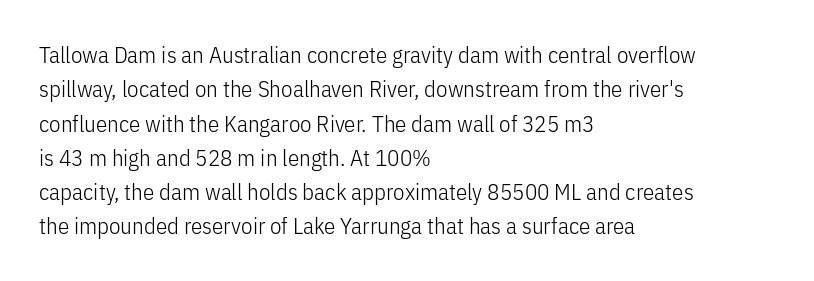
The image shows 23 px text type, upright; set left-aligned, normal line spacing (1.49x), normal letter spacing, not underlined.
